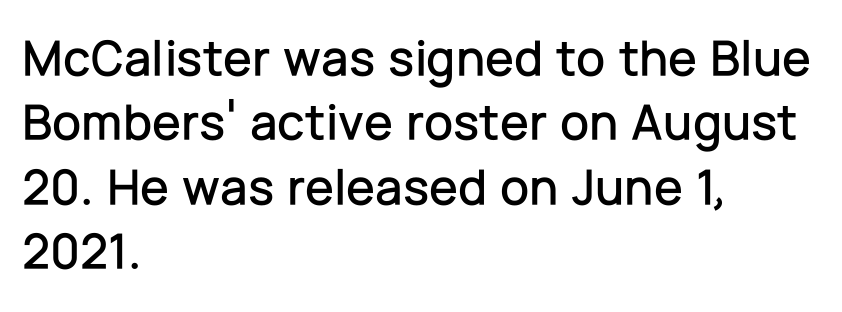
The image shows 52 px sans-serif type, upright; set left-aligned, line spacing 1.24x, normal letter spacing, not underlined; low stroke contrast and a medium x-height.
